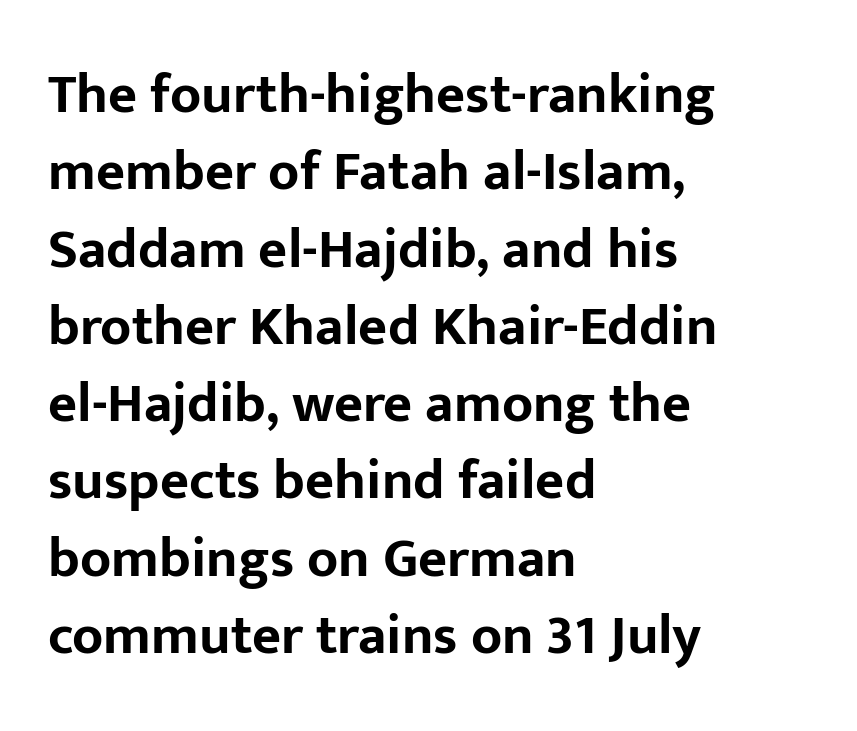
Q: Is the text bold? A: Yes.
Q: Is the text italic (slanted)? A: No, it is upright.
Q: Is the typeface a serif or a sans-serif typeface? A: Sans-serif.
Q: Is the text underlined? A: No.
Q: How is the paragraph aligned? A: Left-aligned.
Q: Is the spacing between letters normal or unusually wide? A: Normal.
Q: Is the spacing between lines tight, normal or loose? A: Normal.
Q: Width (condensed, normal, or wide)? A: Normal.
Q: Stroke contrast? A: Low.
Q: x-height? A: Medium.
Q: Monospaced? A: No.
